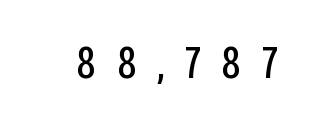
The lettering stays uniformly vertical, giving the passage a roman look. Beneath every word, the page is bare. These lines are rendered in a variable-pitch font. Vertical stems look standard width or narrower in stroke.
